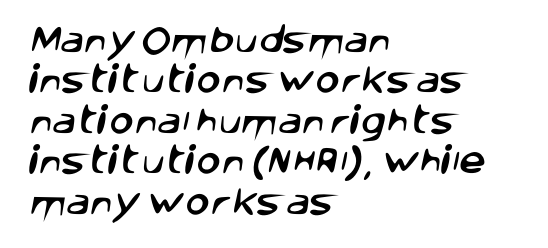
Q: Is the typeface a serif or a sans-serif typeface? A: Sans-serif.
Q: Is the text underlined? A: No.
Q: How is the paragraph aligned? A: Left-aligned.
Q: Is the spacing between letters normal or unusually wide? A: Normal.
Q: Is the spacing between lines tight, normal or loose? A: Normal.
Q: Width (condensed, normal, or wide)? A: Normal.
Q: Stroke contrast? A: Low.
Q: x-height? A: Large.
Q: Monospaced? A: No.
